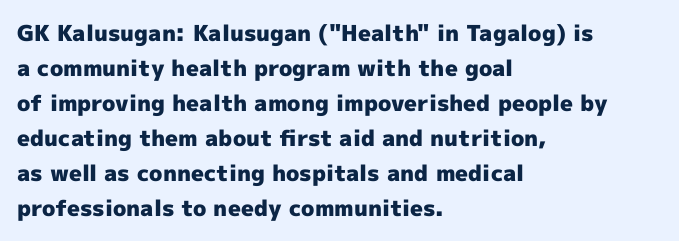
Horizontal bands of white between lines are of average thickness. The rendering keeps characters at their native spacing. Line beginnings align vertically; line endings do not. The font is running at its bold setting. No italicization has been applied; the sample stays upright.
